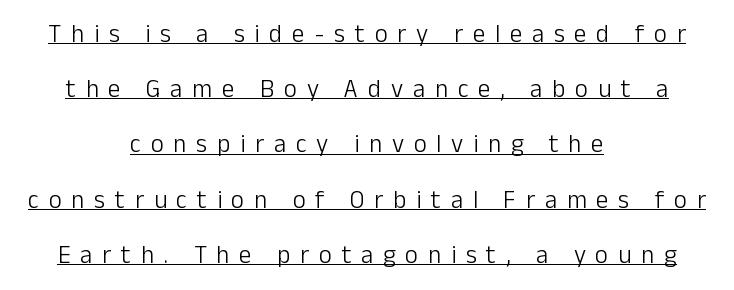
Q: Is the text bold? A: No.
Q: Is the text italic (slanted)? A: No, it is upright.
Q: Is the text underlined? A: Yes.
Q: How is the paragraph aligned? A: Centered.
Q: Is the spacing between letters normal or unusually wide? A: Unusually wide.
Q: Is the spacing between lines tight, normal or loose? A: Loose.
